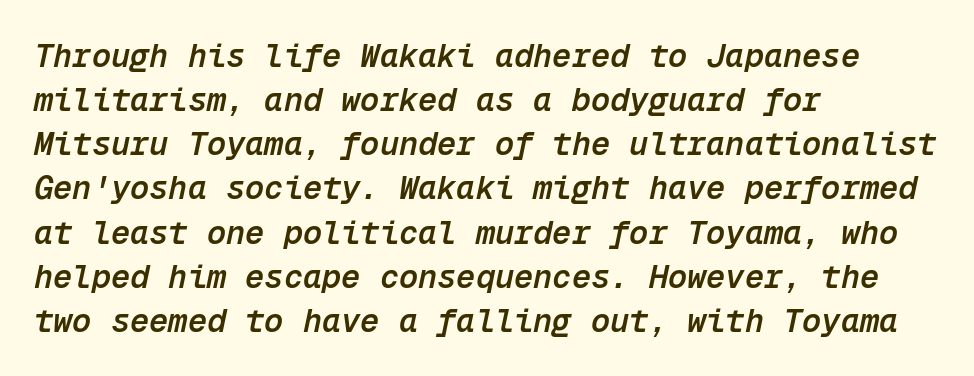
{"italic": "yes", "lean": "right", "slant_degrees": 12, "bold": "semi", "weight": "semibold", "width": "normal", "stroke_contrast": "low", "x_height": "medium", "monospaced": "yes", "underline": "no", "align": "left", "line_spacing": "normal", "line_spacing_ratio": 1.38, "letter_spacing": "normal", "letter_spacing_em": 0.0, "glyph_px": 32}
